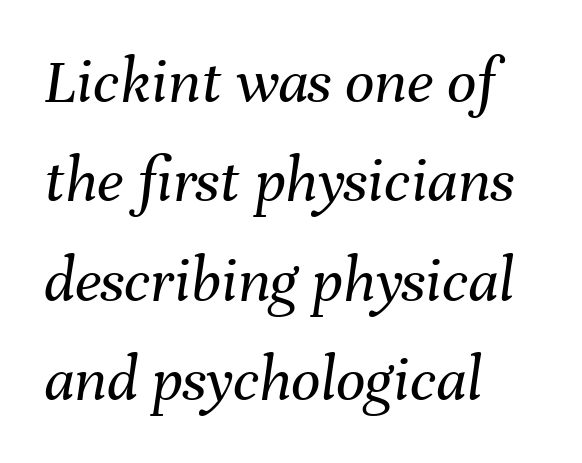
{"italic": "yes", "lean": "right", "slant_degrees": 8, "bold": "no", "weight": "regular", "width": "normal", "stroke_contrast": "medium", "x_height": "medium", "monospaced": "no", "underline": "no", "align": "left", "line_spacing": "normal", "line_spacing_ratio": 1.53, "letter_spacing": "normal", "letter_spacing_em": 0.0, "glyph_px": 65}
